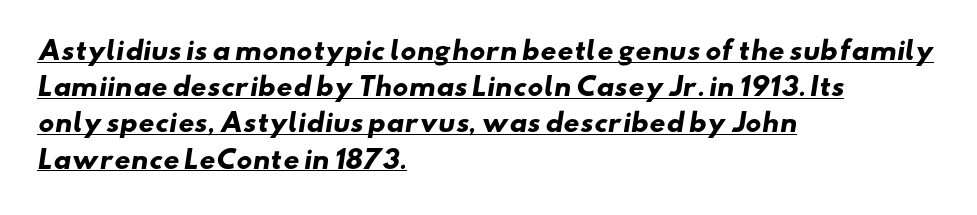
The image shows 25 px bold type; set left-aligned, normal line spacing (1.45x), normal letter spacing, underlined.
